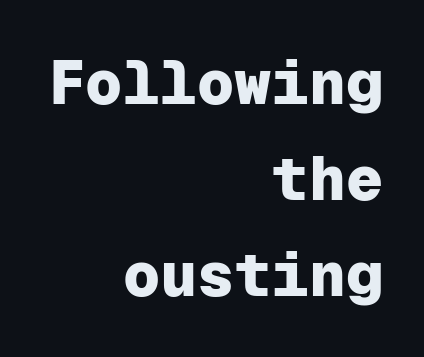
Teacher's note: observe the even right margin — that is flush-right alignment. As a designer I'd log this as weight 700, bold. A sans-serif font was chosen for this passage. The passage shown is not underscored anywhere. Rows of type keep a routine distance in the vertical direction. There is no visible air inserted between adjacent glyphs.
